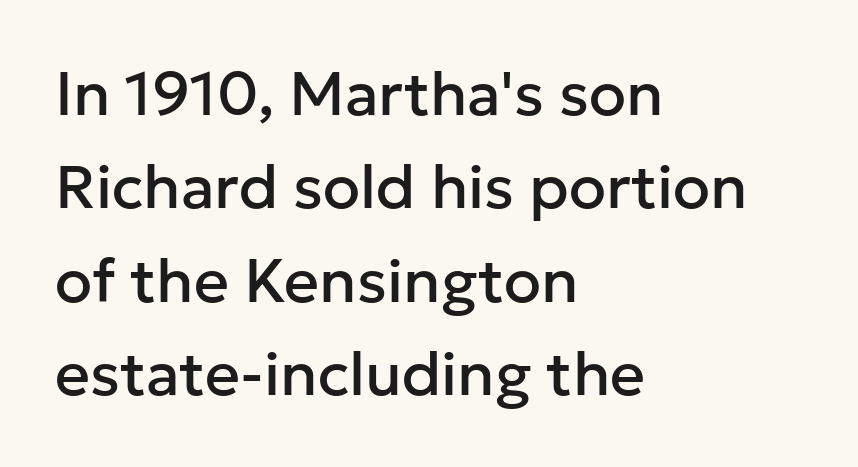
The image shows 61 px sans-serif type, upright; set left-aligned, normal line spacing (1.53x), normal letter spacing, not underlined; low stroke contrast and a medium x-height.
